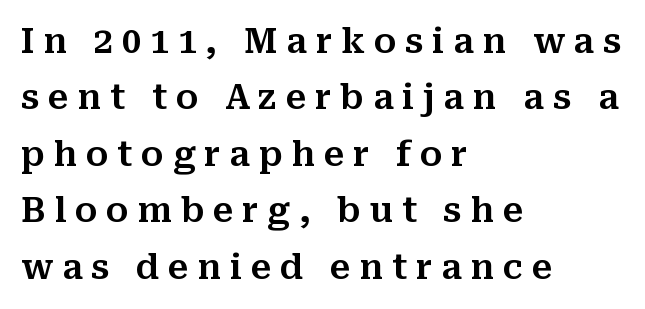
{"serif": "yes", "italic": "no", "width": "normal", "stroke_contrast": "medium", "x_height": "medium", "monospaced": "no", "underline": "no", "align": "left", "line_spacing": "normal", "line_spacing_ratio": 1.66, "letter_spacing": "wide", "letter_spacing_em": 0.26, "glyph_px": 34}
